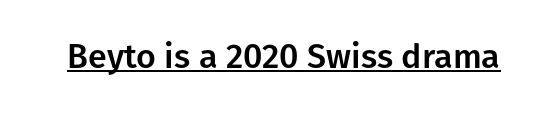
Q: Is the text italic (slanted)? A: No, it is upright.
Q: Is the typeface a serif or a sans-serif typeface? A: Sans-serif.
Q: Is the text underlined? A: Yes.
Q: Is the spacing between letters normal or unusually wide? A: Normal.
Q: Width (condensed, normal, or wide)? A: Normal.
Q: Stroke contrast? A: Low.
Q: x-height? A: Medium.
Q: Monospaced? A: No.
